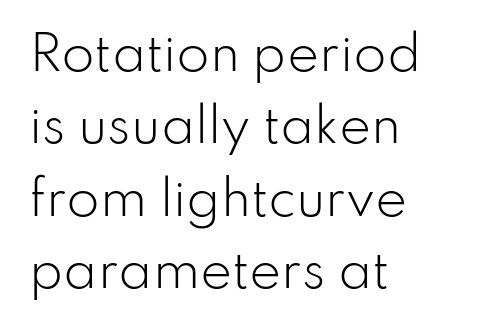
Check under the words: just untouched page. Ink coverage per letter is moderate at most. Style check: upright. A normal amount of white space separates one row of letters from the next. The rag falls on the right side of this text block. You could not count columns in this text — the font is proportionally spaced.
